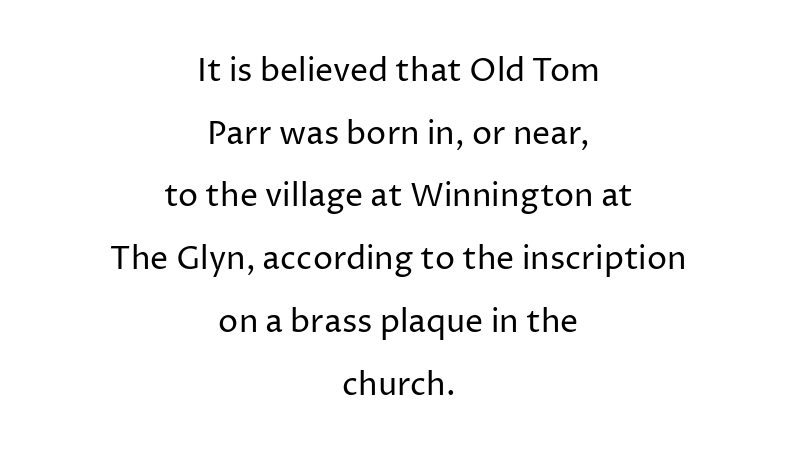
Q: Is the text bold? A: No.
Q: Is the text italic (slanted)? A: No, it is upright.
Q: Is the typeface a serif or a sans-serif typeface? A: Sans-serif.
Q: Is the text underlined? A: No.
Q: How is the paragraph aligned? A: Centered.
Q: Is the spacing between letters normal or unusually wide? A: Normal.
Q: Is the spacing between lines tight, normal or loose? A: Loose.
Q: Width (condensed, normal, or wide)? A: Normal.
Q: Stroke contrast? A: Low.
Q: x-height? A: Medium.
Q: Monospaced? A: No.
